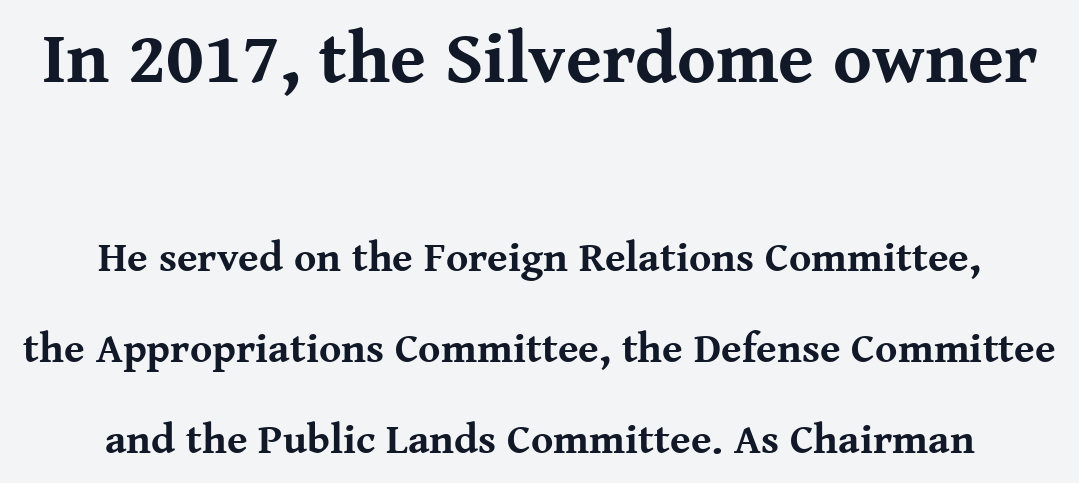
Varying glyph widths throughout — classic text-font behaviour. The letters in the upper block stand taller than those in the block below. Students, this is bold: see how much ink each stroke carries. The type sits square on the baseline with zero lean.
